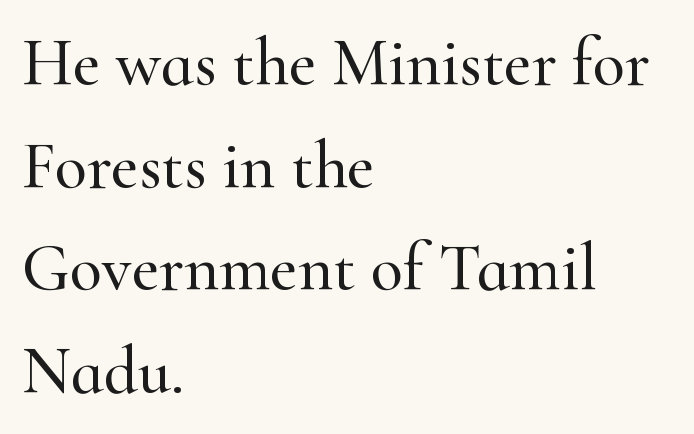
{"serif": "yes", "italic": "no", "width": "normal", "stroke_contrast": "high", "x_height": "small", "monospaced": "no", "underline": "no", "align": "left", "line_spacing": "normal", "line_spacing_ratio": 1.53, "letter_spacing": "normal", "letter_spacing_em": 0.0, "glyph_px": 67}
